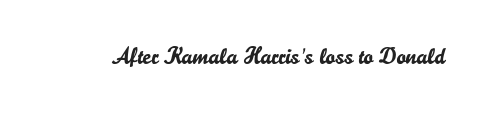
Each word holds together tightly as a unit, with standard inter-letter gaps. The specimen omits any rule beneath the text block's lines.
